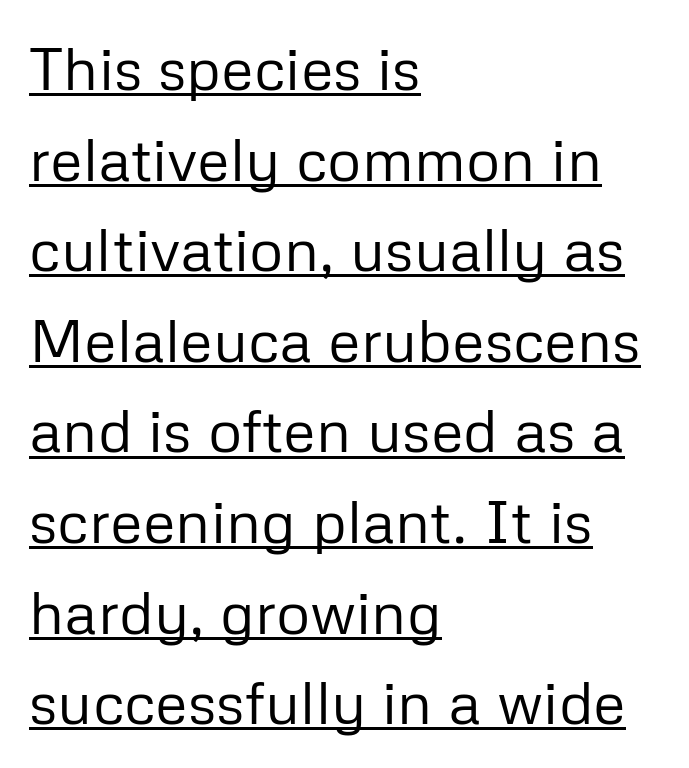
{"serif": "no", "italic": "no", "bold": "no", "weight": "regular", "width": "normal", "stroke_contrast": "low", "x_height": "medium", "monospaced": "no", "underline": "yes", "align": "left", "line_spacing": "normal", "line_spacing_ratio": 1.51, "letter_spacing": "normal", "letter_spacing_em": 0.0, "glyph_px": 60}
